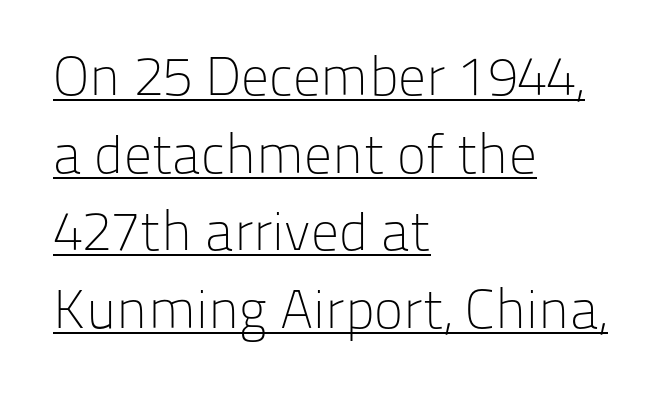
The text was rendered using a sans face with plain stroke endings. The letters advance in unequal steps, a hallmark of proportional type. This sample keeps an unexceptional amount of space between lines. Letters have the restrained weight of plain body copy at most. Default kerning and tracking; the words read as compact shapes.
